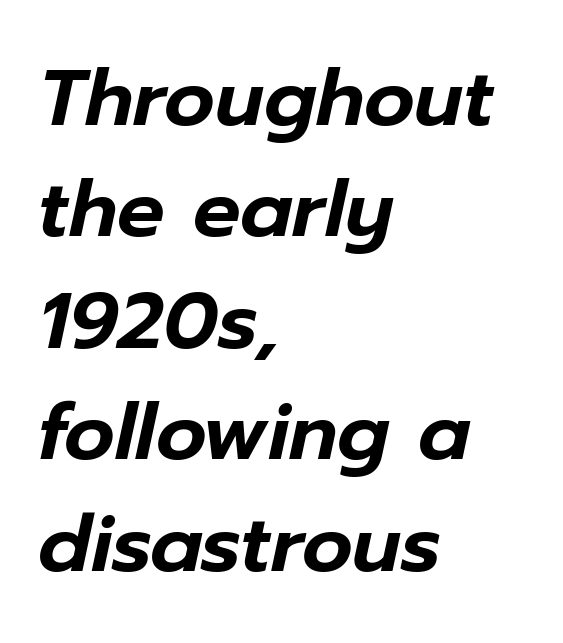
Normally led — the rows are evenly, conventionally spaced. Observe the ordinary spacing: letters are neighbours, not strangers. The zone under the glyphs is completely vacant. Short and long lines alike share a common starting point at left. Do the characters align in a grid? No, the font is proportional. The glyphs look as if they've been sheared to an angle.
